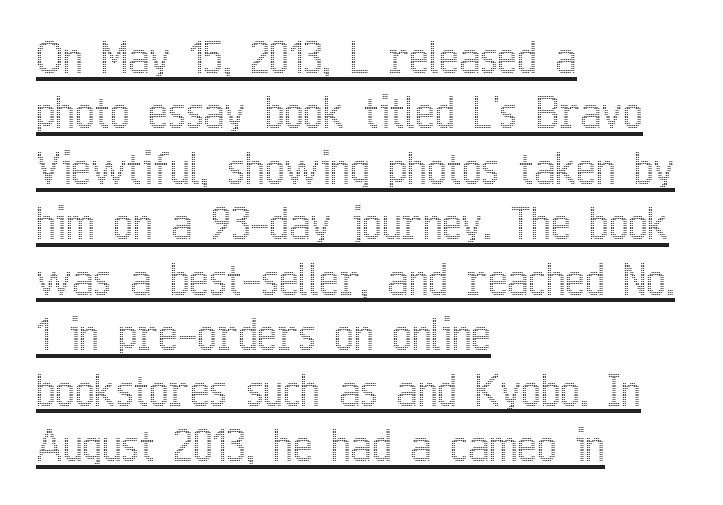
Q: Is the text italic (slanted)? A: No, it is upright.
Q: Is the text underlined? A: Yes.
Q: How is the paragraph aligned? A: Left-aligned.
Q: Is the spacing between letters normal or unusually wide? A: Normal.
Q: Is the spacing between lines tight, normal or loose? A: Normal.
Q: Width (condensed, normal, or wide)? A: Condensed.
Q: x-height? A: Medium.
Q: Monospaced? A: No.
